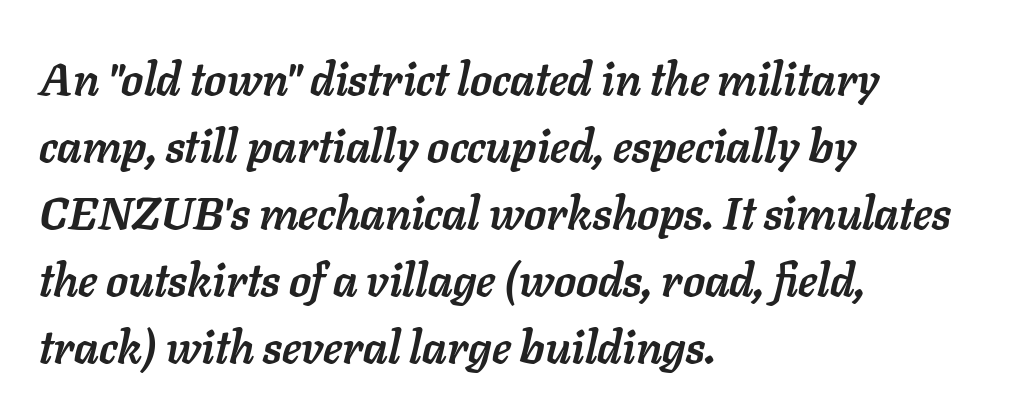
Q: Is the text bold? A: Yes.
Q: Is the text italic (slanted)? A: Yes, it leans right by about 11 degrees.
Q: Is the text underlined? A: No.
Q: How is the paragraph aligned? A: Left-aligned.
Q: Is the spacing between letters normal or unusually wide? A: Normal.
Q: Is the spacing between lines tight, normal or loose? A: Normal.
Q: Width (condensed, normal, or wide)? A: Normal.
Q: Stroke contrast? A: Low.
Q: x-height? A: Medium.
Q: Monospaced? A: No.
